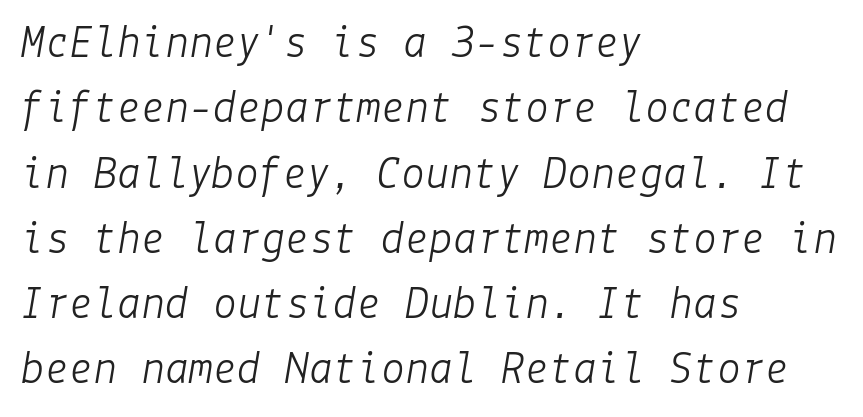
{"italic": "yes", "lean": "right", "slant_degrees": 9, "bold": "no", "weight": "light", "width": "normal", "stroke_contrast": "low", "x_height": "medium", "underline": "no", "align": "left", "line_spacing": "normal", "line_spacing_ratio": 1.36, "letter_spacing": "normal", "letter_spacing_em": 0.0, "glyph_px": 48}
